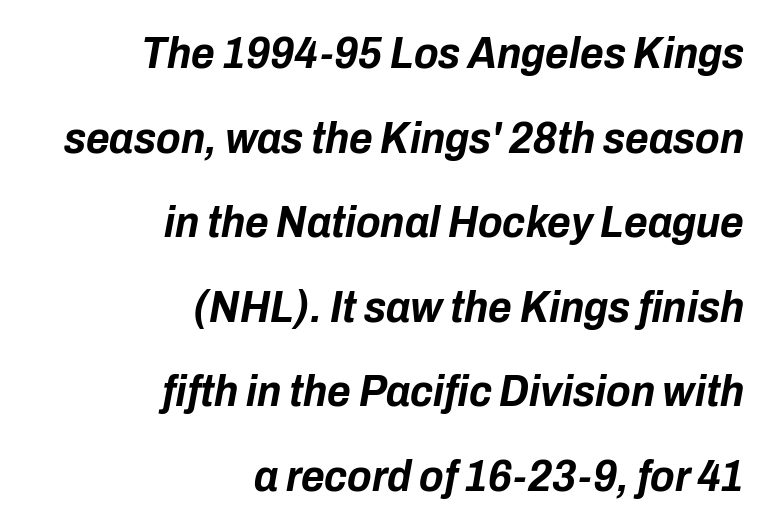
Q: Is the text bold? A: Yes.
Q: Is the text italic (slanted)? A: Yes, it leans right by about 10 degrees.
Q: Is the text underlined? A: No.
Q: How is the paragraph aligned? A: Right-aligned.
Q: Is the spacing between letters normal or unusually wide? A: Normal.
Q: Width (condensed, normal, or wide)? A: Condensed.
Q: Stroke contrast? A: Low.
Q: x-height? A: Medium.
Q: Monospaced? A: No.
